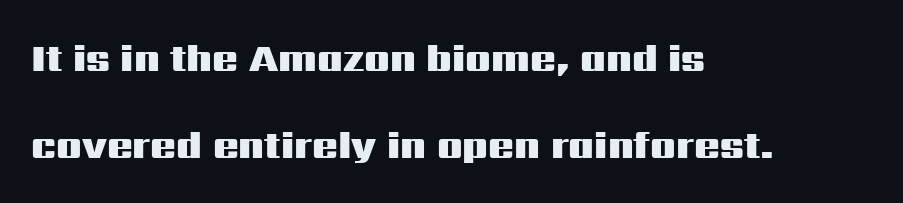
The vertical gap from one line to the next is large. The lettering holds an erect, upright posture throughout. Letterform terminals end flat and unadorned throughout the passage. The face used here is proportionally spaced, like ordinary book or web type. Compared with an ordinary text face, these strokes are far heavier — a full bold.
